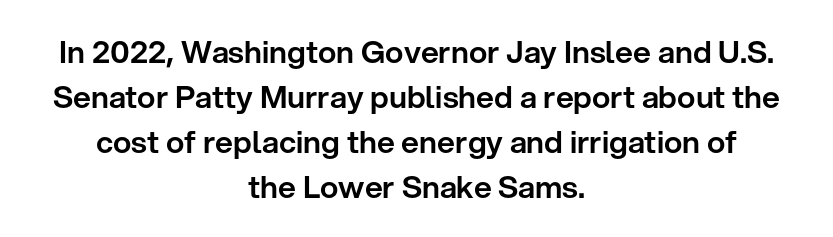
Q: Is the text italic (slanted)? A: No, it is upright.
Q: Is the typeface a serif or a sans-serif typeface? A: Sans-serif.
Q: Is the text underlined? A: No.
Q: How is the paragraph aligned? A: Centered.
Q: Is the spacing between letters normal or unusually wide? A: Normal.
Q: Is the spacing between lines tight, normal or loose? A: Normal.
Q: Width (condensed, normal, or wide)? A: Normal.
Q: Stroke contrast? A: Low.
Q: x-height? A: Medium.
Q: Monospaced? A: No.
